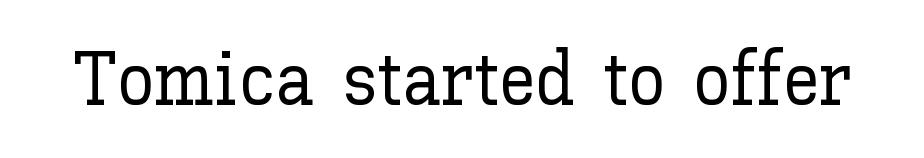
The image shows 75 px text type, upright; set normal letter spacing, not underlined; low stroke contrast and a medium x-height.
